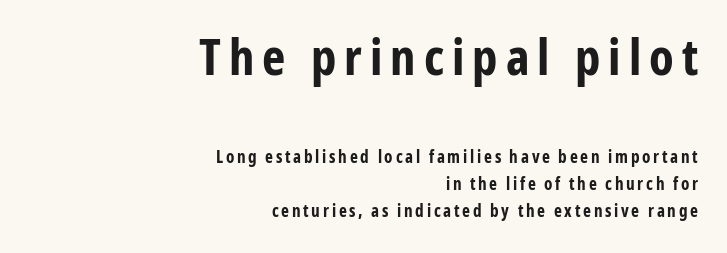
{"serif": "no", "italic": "no", "bold": "yes", "weight": "bold", "width": "condensed", "stroke_contrast": "low", "x_height": "medium", "monospaced": "no", "underline": "no", "align": "right", "line_spacing": "normal", "line_spacing_ratio": 1.57, "larger_block": "first", "size_ratio": 2.94, "glyph_px": 50}
